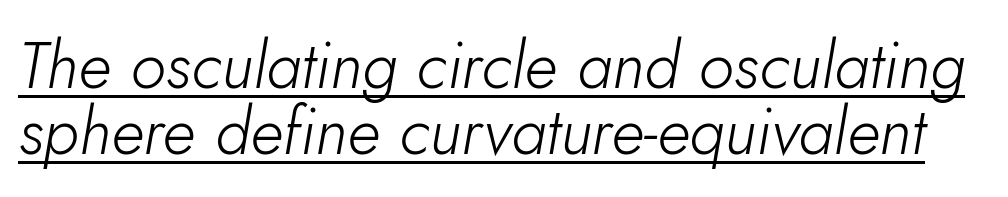
The image shows 65 px light type, italic (leaning right); set tight line spacing (1.01x), normal letter spacing, underlined; low stroke contrast and a small x-height.
